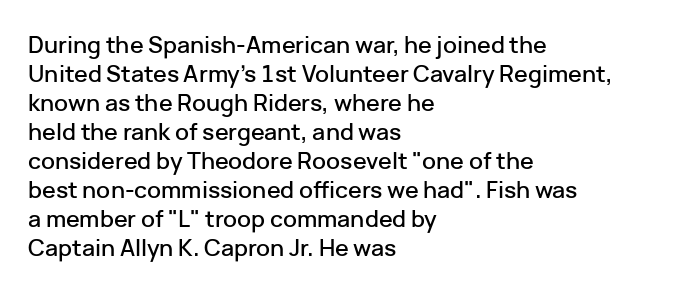
{"italic": "no", "underline": "no", "align": "left", "line_spacing": "normal", "line_spacing_ratio": 1.26, "letter_spacing": "normal", "letter_spacing_em": 0.0, "glyph_px": 23}
